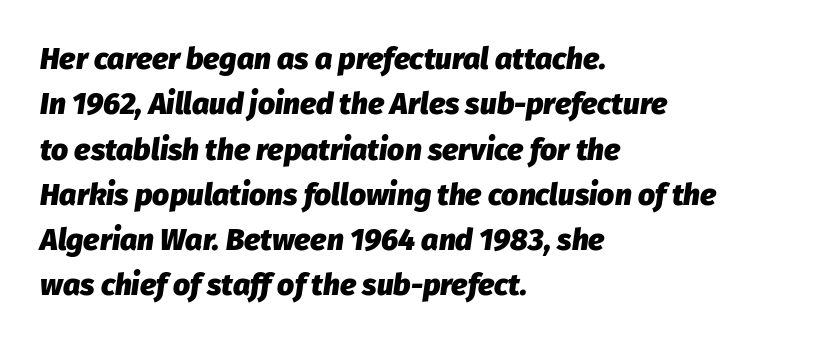
Q: Is the text bold? A: Yes.
Q: Is the text italic (slanted)? A: Yes, it leans right by about 8 degrees.
Q: Is the text underlined? A: No.
Q: How is the paragraph aligned? A: Left-aligned.
Q: Is the spacing between letters normal or unusually wide? A: Normal.
Q: Is the spacing between lines tight, normal or loose? A: Normal.
Q: Width (condensed, normal, or wide)? A: Normal.
Q: Stroke contrast? A: Low.
Q: x-height? A: Medium.
Q: Monospaced? A: No.
